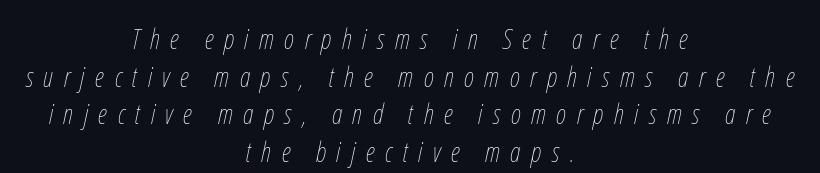
Quick note: underline off. The paragraph has two soft edges and a firm central axis. Slanted lettering throughout. The type is letterspaced generously, with wide tracking. Note the varied advance widths — an 'i' is clearly narrower than an 'm'. Vertically, the passage feels balanced, rows spaced as you'd expect.
